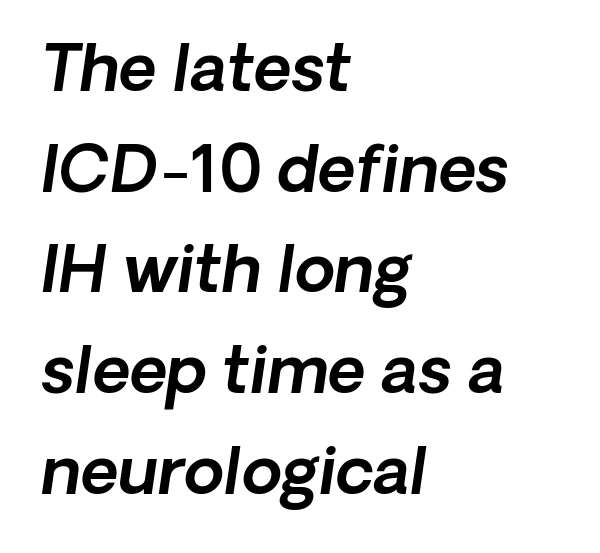
{"italic": "yes", "lean": "right", "slant_degrees": 8, "width": "normal", "x_height": "medium", "monospaced": "no", "underline": "no", "align": "left", "line_spacing": "normal", "line_spacing_ratio": 1.55, "letter_spacing": "normal", "letter_spacing_em": 0.0, "glyph_px": 65}
